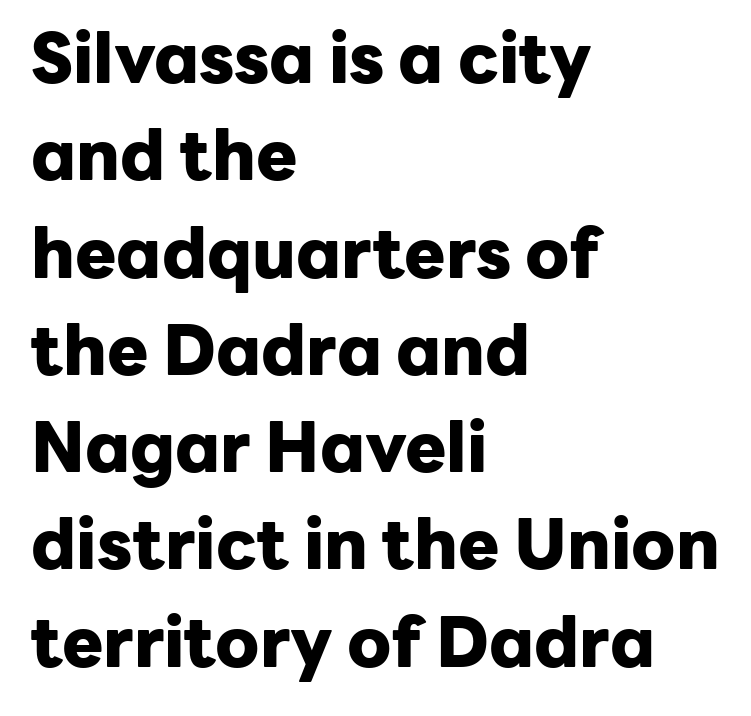
Is the type bold? Yes — the strokes are clearly thick and heavy. Each letter keeps its own natural width here, so spacing adapts to shape. In terms of leading, this rendering sits right in the middle. Alignment: flush left. Posture: upright roman. Typographically, this falls in the sans-serif category.
